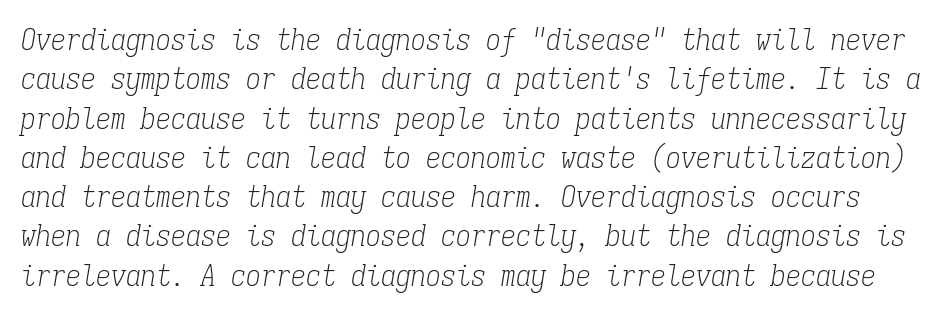
The passage shown leans; its letterforms are oblique. The letters carry serifs — small finishing strokes at the ends of their stems. Here the designer chose a console-style face with uniform glyph widths. Ink coverage per letter is moderate at most.
